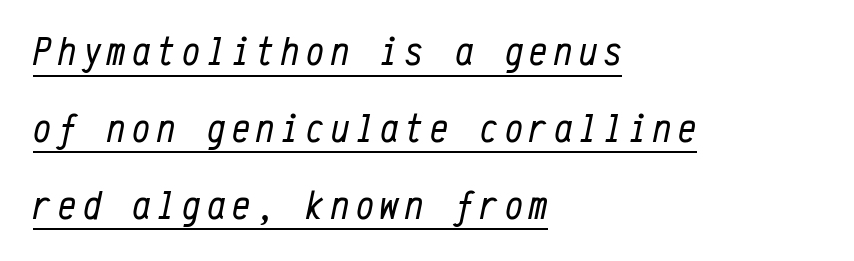
{"italic": "yes", "lean": "right", "slant_degrees": 12, "bold": "no", "weight": "regular", "width": "condensed", "stroke_contrast": "low", "x_height": "medium", "monospaced": "yes", "underline": "yes", "align": "left", "line_spacing": "loose", "line_spacing_ratio": 1.92, "glyph_px": 40}
